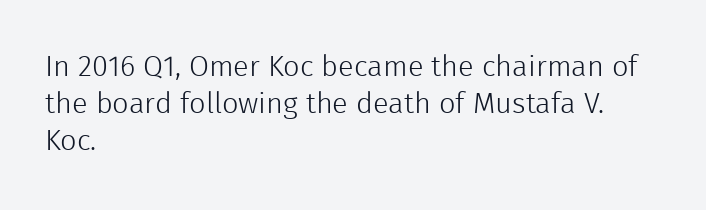
{"serif": "no", "italic": "no", "bold": "no", "weight": "light", "width": "normal", "x_height": "medium", "monospaced": "no", "underline": "no", "align": "left", "line_spacing": "normal", "line_spacing_ratio": 1.27, "letter_spacing": "normal", "letter_spacing_em": 0.0, "glyph_px": 29}
